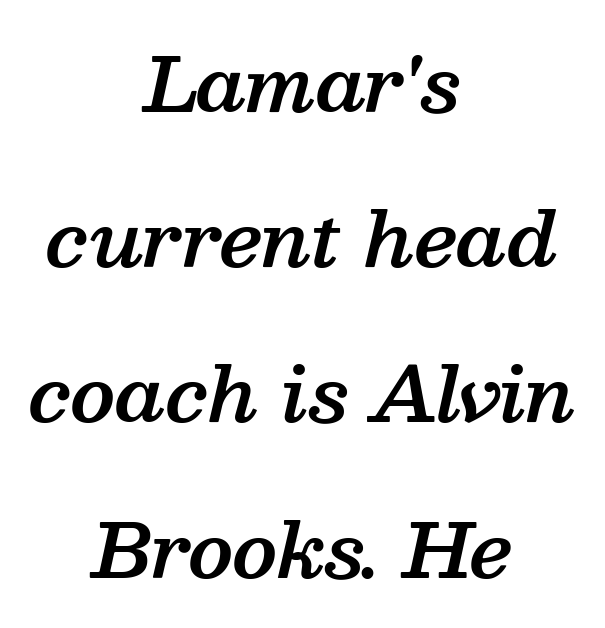
Q: Is the text bold? A: Semi-bold.
Q: Is the text italic (slanted)? A: Yes, it leans right by about 13 degrees.
Q: Is the typeface a serif or a sans-serif typeface? A: Serif.
Q: Is the text underlined? A: No.
Q: How is the paragraph aligned? A: Centered.
Q: Is the spacing between letters normal or unusually wide? A: Normal.
Q: Is the spacing between lines tight, normal or loose? A: Loose.
Q: Width (condensed, normal, or wide)? A: Normal.
Q: Stroke contrast? A: Medium.
Q: x-height? A: Medium.
Q: Monospaced? A: No.
